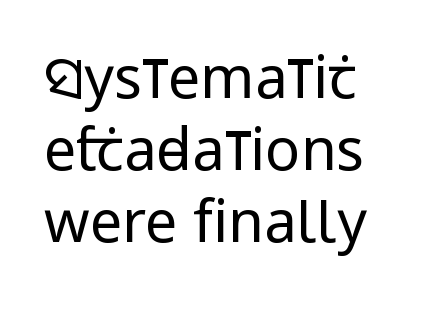
{"serif": "no", "italic": "no", "bold": "no", "weight": "regular", "width": "condensed", "stroke_contrast": "low", "x_height": "large", "monospaced": "no", "underline": "no", "align": "left", "line_spacing_ratio": 1.24, "letter_spacing": "normal", "letter_spacing_em": 0.0, "glyph_px": 58}
